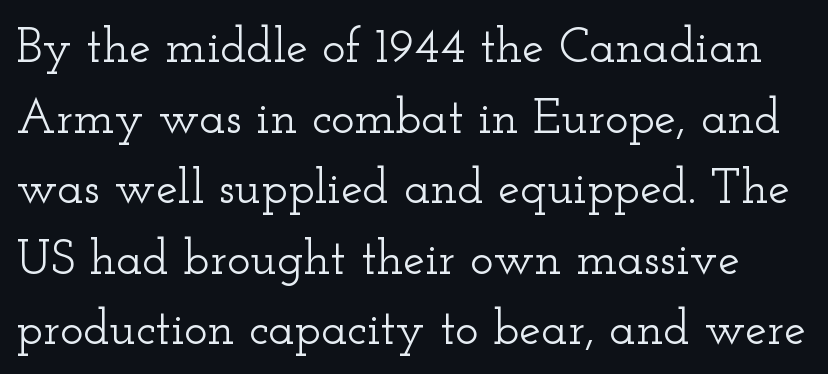
The image shows 49 px wide serif type, upright; set normal line spacing (1.44x), normal letter spacing, not underlined; low stroke contrast and a small x-height.
